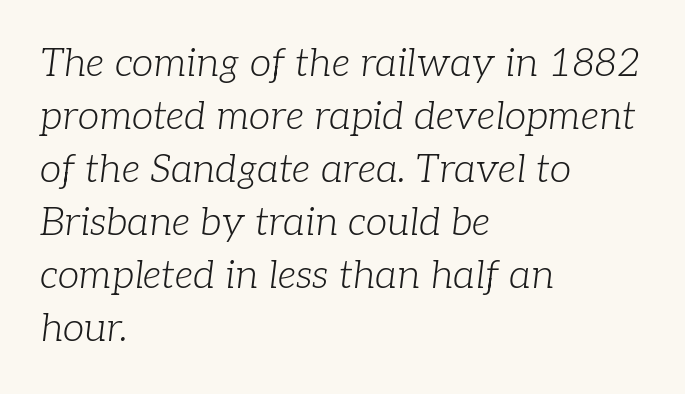
{"serif": "yes", "italic": "yes", "lean": "right", "slant_degrees": 7, "bold": "no", "weight": "light", "width": "normal", "stroke_contrast": "low", "x_height": "medium", "monospaced": "no", "underline": "no", "align": "left", "line_spacing": "normal", "line_spacing_ratio": 1.36, "letter_spacing": "normal", "letter_spacing_em": 0.0, "glyph_px": 39}
